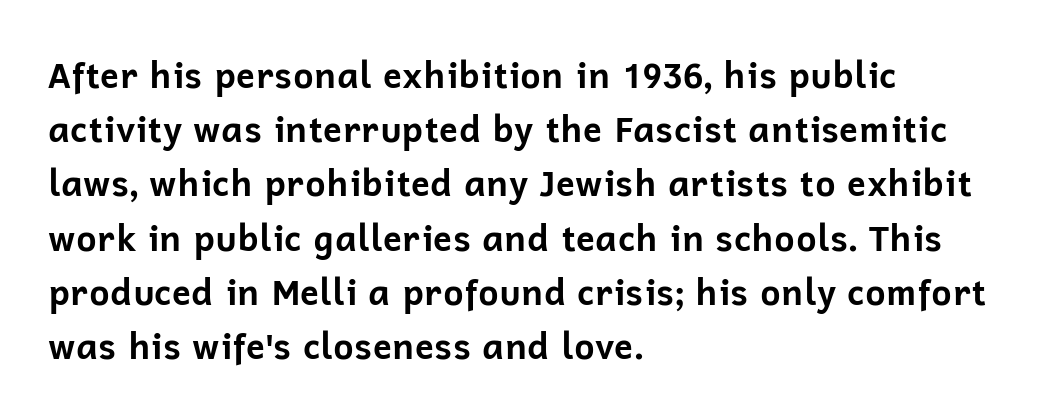
The image shows 35 px bold sans-serif type, upright; set left-aligned, normal line spacing (1.55x), normal letter spacing, not underlined; low stroke contrast and a medium x-height.
